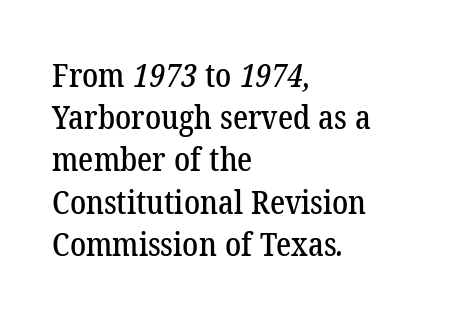
The image shows 32 px serif type; set left-aligned, normal line spacing (1.32x), normal letter spacing, not underlined; low stroke contrast and a medium x-height.
